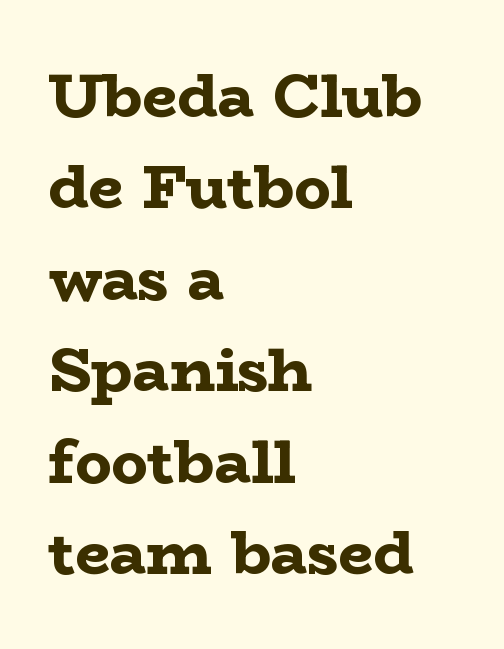
Q: Is the text bold? A: Yes.
Q: Is the text italic (slanted)? A: No, it is upright.
Q: Is the typeface a serif or a sans-serif typeface? A: Serif.
Q: Is the text underlined? A: No.
Q: How is the paragraph aligned? A: Left-aligned.
Q: Is the spacing between letters normal or unusually wide? A: Normal.
Q: Is the spacing between lines tight, normal or loose? A: Normal.
Q: Width (condensed, normal, or wide)? A: Wide.
Q: Stroke contrast? A: Low.
Q: x-height? A: Medium.
Q: Monospaced? A: No.
